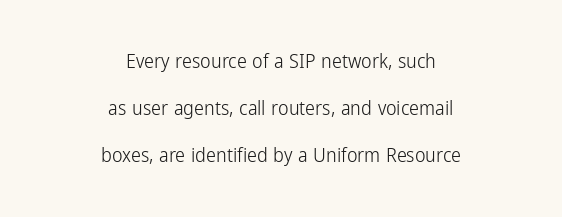
{"italic": "no", "bold": "no", "underline": "no", "align": "center", "line_spacing": "loose", "line_spacing_ratio": 2.36, "letter_spacing": "normal", "letter_spacing_em": 0.0, "glyph_px": 20}
